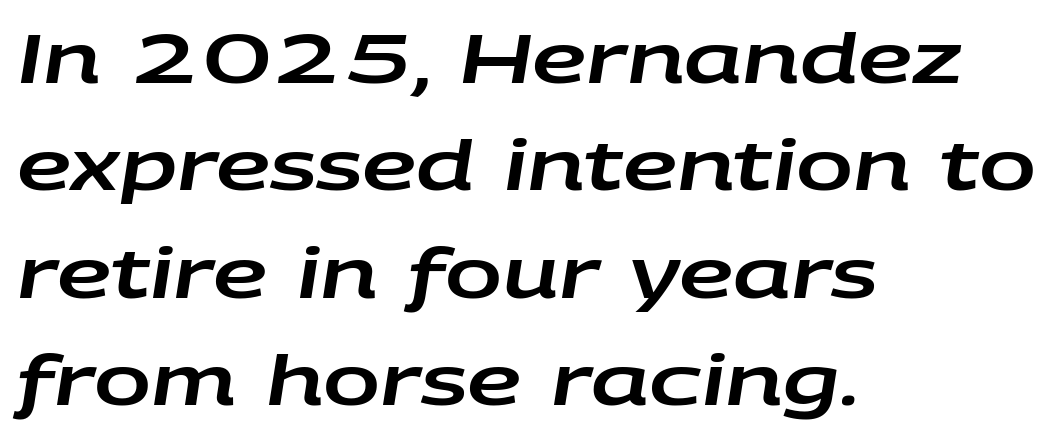
Q: Is the text italic (slanted)? A: Yes, it leans right by about 9 degrees.
Q: Is the text underlined? A: No.
Q: How is the paragraph aligned? A: Left-aligned.
Q: Is the spacing between letters normal or unusually wide? A: Normal.
Q: Is the spacing between lines tight, normal or loose? A: Normal.
Q: Width (condensed, normal, or wide)? A: Wide.
Q: Stroke contrast? A: Low.
Q: x-height? A: Large.
Q: Monospaced? A: No.
